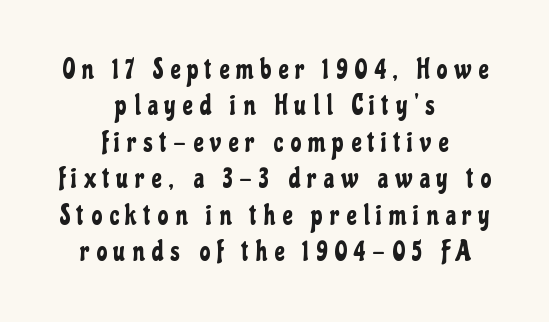
The image shows 27 px text type, upright; set centered, normal line spacing (1.35x), unusually wide letter spacing (+0.26 em), not underlined.
